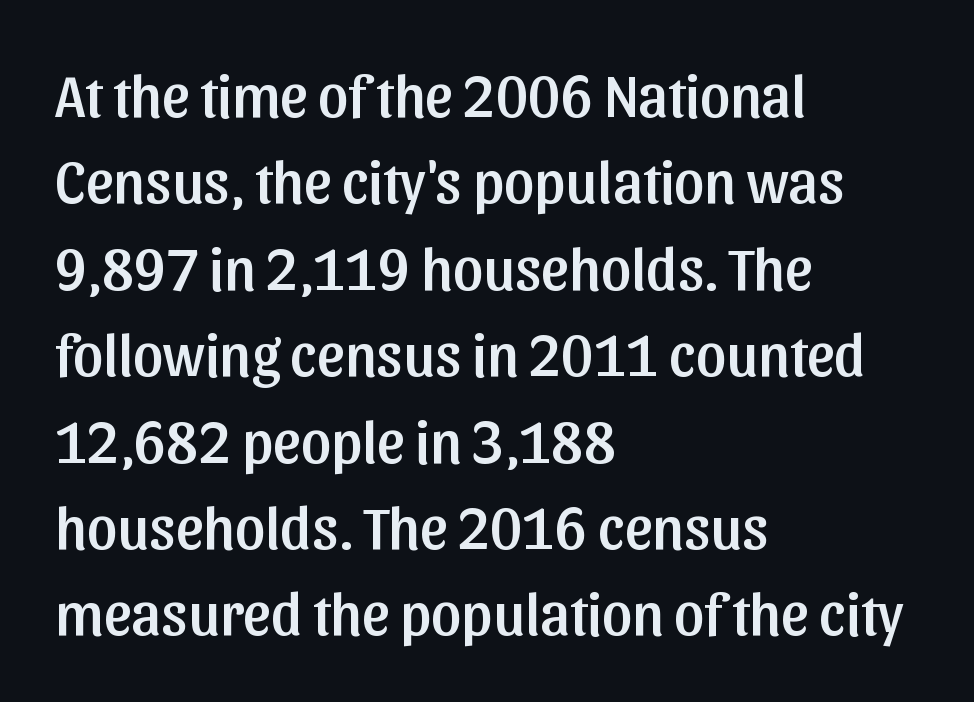
The image shows 60 px sans-serif type, upright; set left-aligned, normal line spacing (1.44x), normal letter spacing, not underlined; low stroke contrast and a medium x-height.
